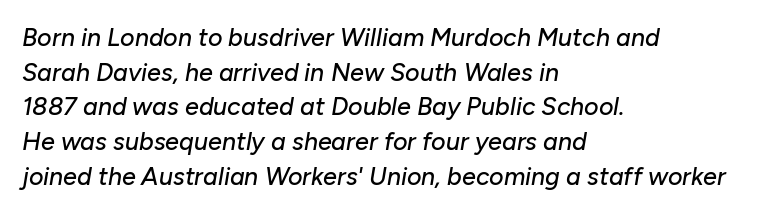
Inter-character spacing is left at the font's built-in metrics. There's an unmistakable incline to the writing here. Rows of type keep a routine distance in the vertical direction. Nobody drew a line under any word here.
